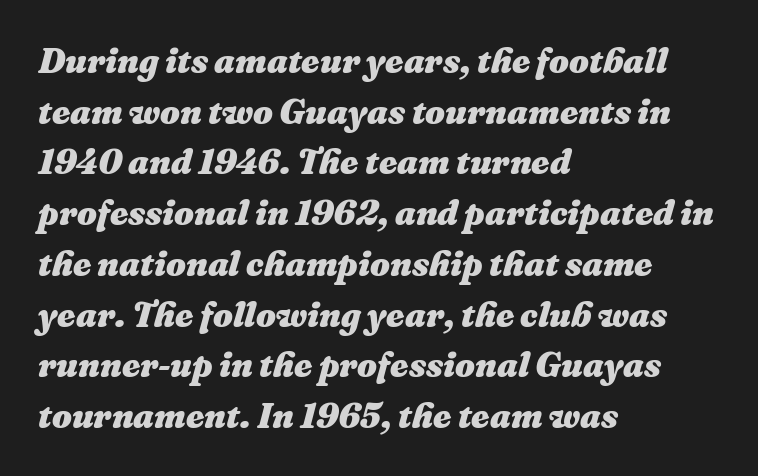
{"italic": "yes", "lean": "right", "slant_degrees": 16, "bold": "yes", "weight": "heavy", "width": "normal", "stroke_contrast": "medium", "x_height": "medium", "monospaced": "no", "underline": "no", "align": "left", "line_spacing": "normal", "line_spacing_ratio": 1.45, "letter_spacing": "normal", "letter_spacing_em": 0.0, "glyph_px": 35}
